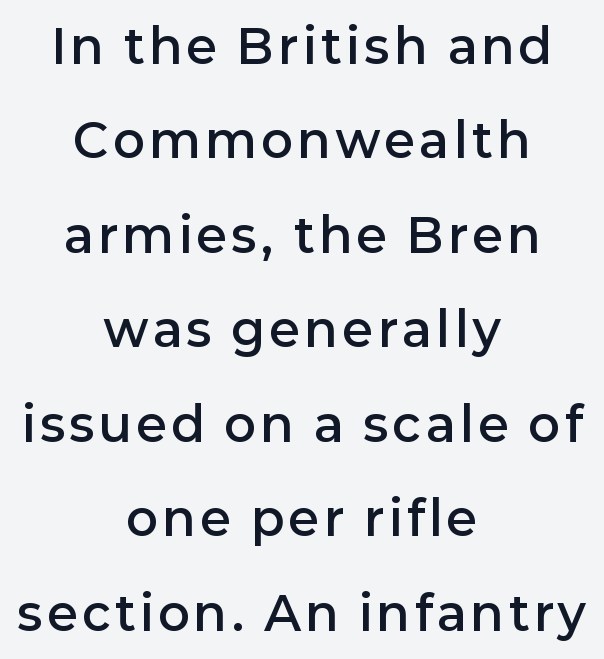
{"serif": "no", "italic": "no", "bold": "semi", "weight": "semibold", "width": "normal", "stroke_contrast": "low", "x_height": "medium", "monospaced": "no", "underline": "no", "align": "center", "line_spacing": "loose", "line_spacing_ratio": 2.01, "glyph_px": 47}
